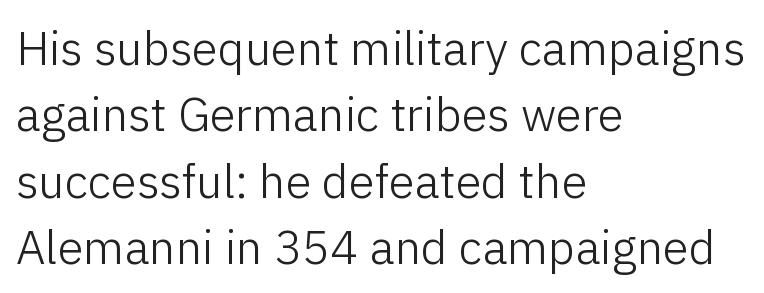
The image shows 47 px light sans-serif type, upright; set left-aligned, normal line spacing (1.41x), normal letter spacing, not underlined; low stroke contrast and a medium x-height.
